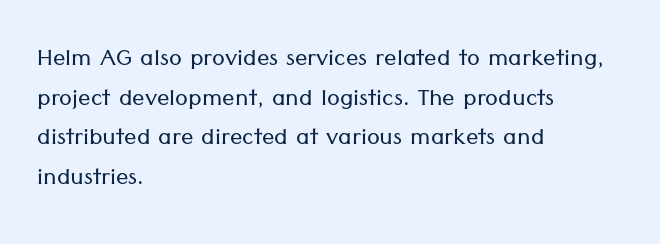
{"serif": "no", "italic": "no", "bold": "no", "weight": "light", "width": "normal", "stroke_contrast": "low", "x_height": "medium", "monospaced": "no", "underline": "no", "align": "left", "line_spacing": "normal", "line_spacing_ratio": 1.28, "letter_spacing": "normal", "letter_spacing_em": 0.0, "glyph_px": 31}
